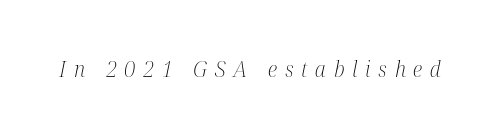
{"italic": "yes", "lean": "right", "slant_degrees": 12, "bold": "no", "underline": "no", "letter_spacing": "wide", "letter_spacing_em": 0.37, "glyph_px": 21}
